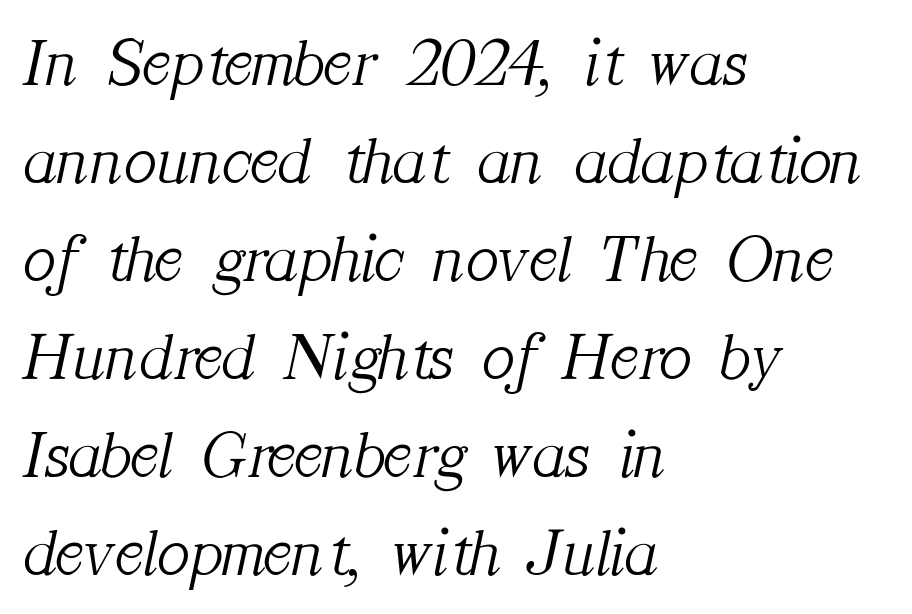
Q: Is the text bold? A: No.
Q: Is the text italic (slanted)? A: Yes, it leans right by about 12 degrees.
Q: Is the typeface a serif or a sans-serif typeface? A: Serif.
Q: Is the text underlined? A: No.
Q: How is the paragraph aligned? A: Left-aligned.
Q: Is the spacing between letters normal or unusually wide? A: Normal.
Q: Is the spacing between lines tight, normal or loose? A: Normal.
Q: Width (condensed, normal, or wide)? A: Normal.
Q: Stroke contrast? A: Medium.
Q: x-height? A: Medium.
Q: Monospaced? A: No.
